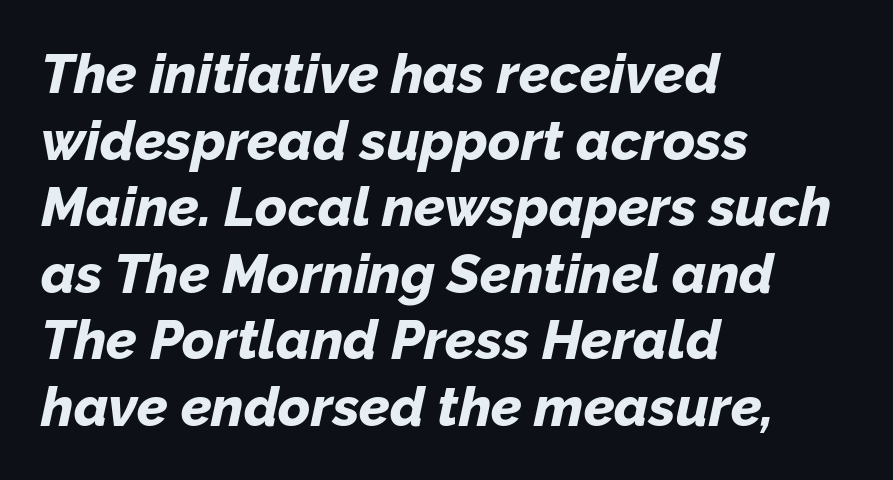
This sample uses plain, unmodified letter spacing. One-word summary of the alignment: left. These lines were composed using italics. Varying glyph widths throughout — classic text-font behaviour. Letters rest on an invisible, unmarked baseline. The strokes are fattened all the way to bold.
